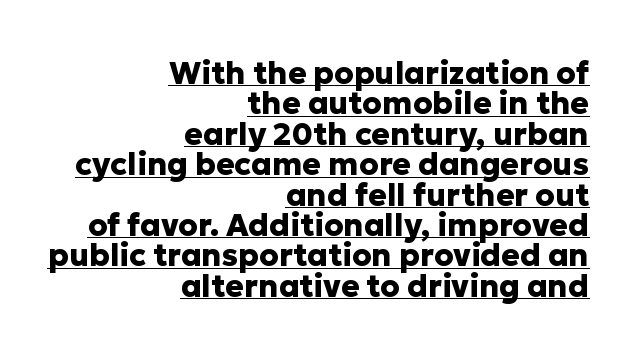
A typesetter would label this face a sans. Is this a fixed-width face? No — the glyphs have proportional, varying widths. The type is set solid horizontally, with unmodified tracking. As a designer I'd log this as weight 700, bold. The lettering stays uniformly vertical, giving the passage a roman look.
